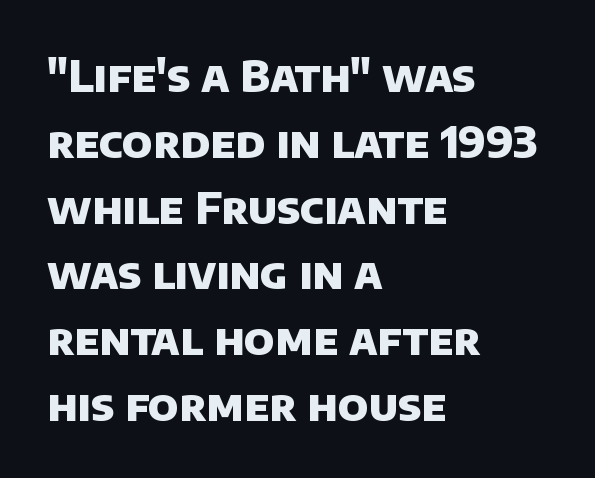
Q: Is the text bold? A: Yes.
Q: Is the typeface a serif or a sans-serif typeface? A: Sans-serif.
Q: Is the text underlined? A: No.
Q: How is the paragraph aligned? A: Left-aligned.
Q: Is the spacing between letters normal or unusually wide? A: Normal.
Q: Is the spacing between lines tight, normal or loose? A: Normal.
Q: Width (condensed, normal, or wide)? A: Normal.
Q: Stroke contrast? A: Low.
Q: x-height? A: Large.
Q: Monospaced? A: No.
